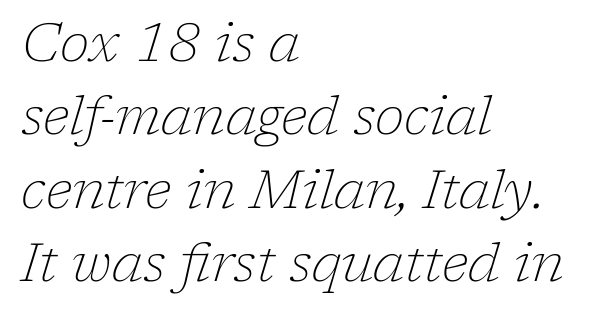
The image shows 54 px thin serif type, italic (leaning right); set left-aligned, normal line spacing (1.36x), normal letter spacing, not underlined; low stroke contrast and a medium x-height.
